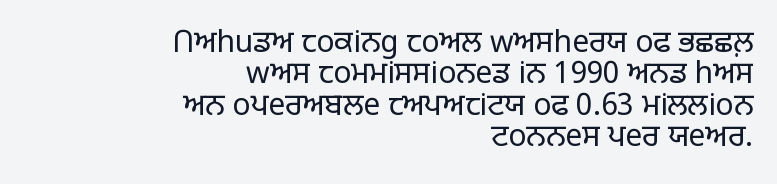
Underline: absent. You could not count columns in this text — the font is proportionally spaced. In CSS terms this would be text-align: right. The font is comparable to plain body text, perhaps lighter. Spacing between characters is what you'd get straight out of the box.
